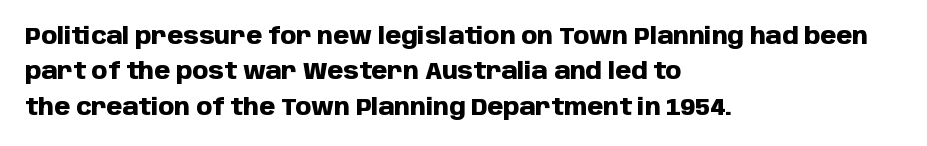
{"italic": "no", "bold": "yes", "underline": "no", "align": "left", "line_spacing": "normal", "line_spacing_ratio": 1.54, "letter_spacing": "normal", "letter_spacing_em": 0.0, "glyph_px": 23}
